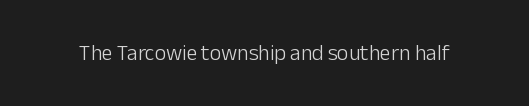
The image shows 22 px text type, upright; set normal letter spacing, not underlined.
